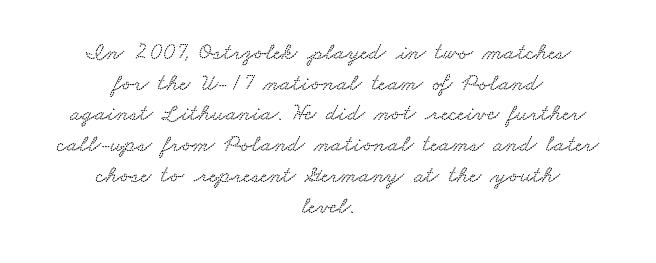
The image shows 24 px text type; set centered, normal line spacing (1.28x), normal letter spacing, not underlined.
